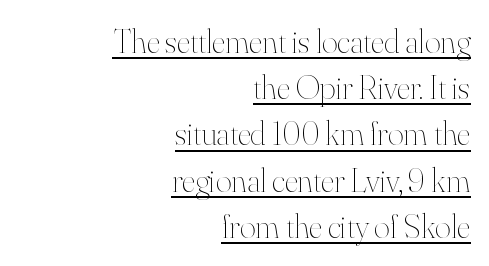
{"italic": "no", "bold": "no", "weight": "thin", "width": "normal", "stroke_contrast": "high", "x_height": "small", "monospaced": "no", "underline": "yes", "align": "right", "line_spacing": "normal", "line_spacing_ratio": 1.36, "letter_spacing": "normal", "letter_spacing_em": 0.0, "glyph_px": 34}
